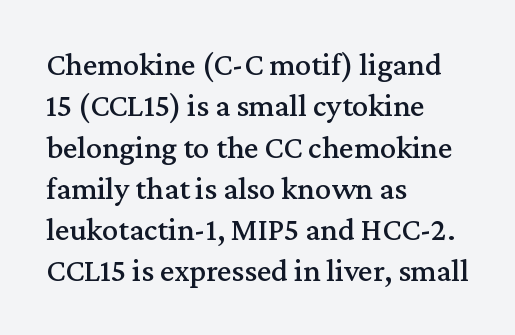
Proportional: the letters do not fall into vertical columns. Summary of vertical rhythm: regular, with standard interline spacing. The type is set solid horizontally, with unmodified tracking. The rag falls on the right side of this text block.
